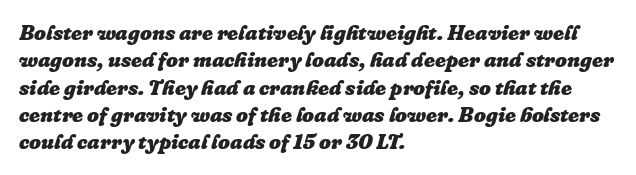
The image shows 21 px bold type, italic (leaning right); set left-aligned, normal line spacing (1.3x), normal letter spacing, not underlined.
